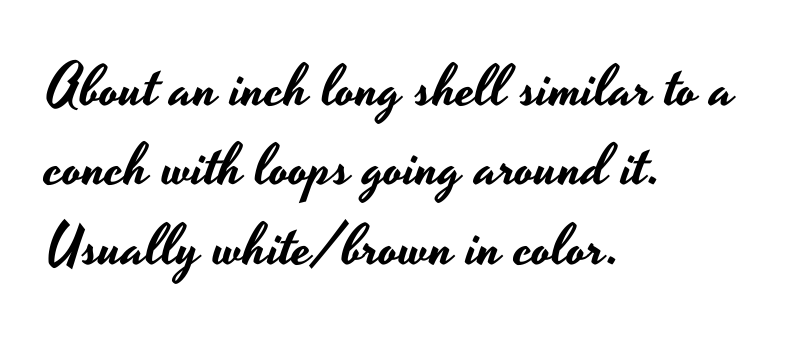
Q: Is the text italic (slanted)? A: Yes.
Q: Is the typeface a serif or a sans-serif typeface? A: Sans-serif.
Q: Is the text underlined? A: No.
Q: How is the paragraph aligned? A: Left-aligned.
Q: Is the spacing between letters normal or unusually wide? A: Normal.
Q: Is the spacing between lines tight, normal or loose? A: Normal.
Q: Width (condensed, normal, or wide)? A: Wide.
Q: Stroke contrast? A: Low.
Q: x-height? A: Small.
Q: Monospaced? A: No.
